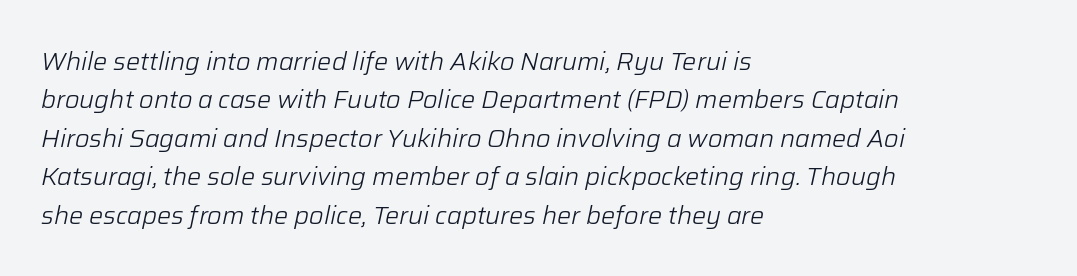
{"italic": "yes", "lean": "right", "slant_degrees": 12, "bold": "no", "underline": "no", "align": "left", "line_spacing": "normal", "line_spacing_ratio": 1.54, "letter_spacing": "normal", "letter_spacing_em": 0.0, "glyph_px": 25}
